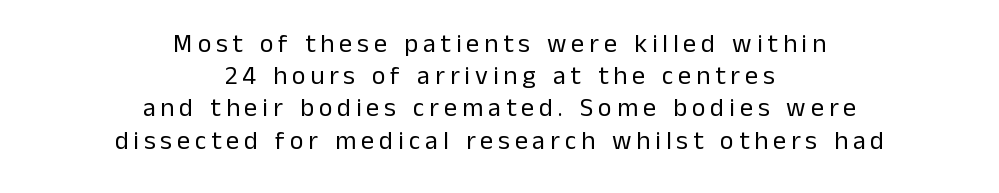
The specimen omits any rule beneath the text block's lines. The whitespace from short lines is split evenly between both sides. If you drew a line through each stem, it would be perfectly vertical. On a weight scale, this lands at 450 or below.
